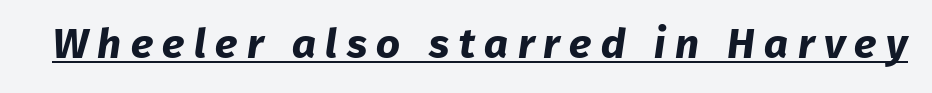
Q: Is the text bold? A: Yes.
Q: Is the typeface a serif or a sans-serif typeface? A: Sans-serif.
Q: Is the text underlined? A: Yes.
Q: Is the spacing between letters normal or unusually wide? A: Unusually wide.
Q: Width (condensed, normal, or wide)? A: Normal.
Q: Stroke contrast? A: Low.
Q: x-height? A: Medium.
Q: Monospaced? A: No.
